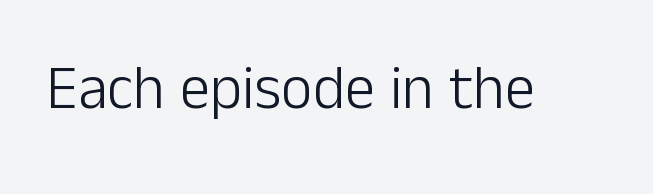
Q: Is the text bold? A: No.
Q: Is the text italic (slanted)? A: No, it is upright.
Q: Is the typeface a serif or a sans-serif typeface? A: Sans-serif.
Q: Is the text underlined? A: No.
Q: Is the spacing between letters normal or unusually wide? A: Normal.
Q: Width (condensed, normal, or wide)? A: Normal.
Q: Stroke contrast? A: Low.
Q: x-height? A: Medium.
Q: Monospaced? A: No.
